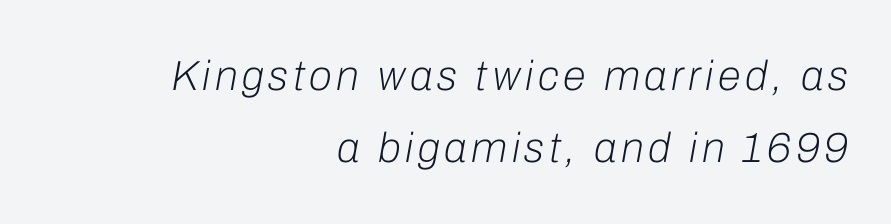
{"italic": "yes", "lean": "right", "slant_degrees": 10, "bold": "no", "weight": "light", "width": "normal", "stroke_contrast": "low", "x_height": "medium", "monospaced": "no", "underline": "no", "align": "right", "line_spacing_ratio": 1.72, "glyph_px": 42}
